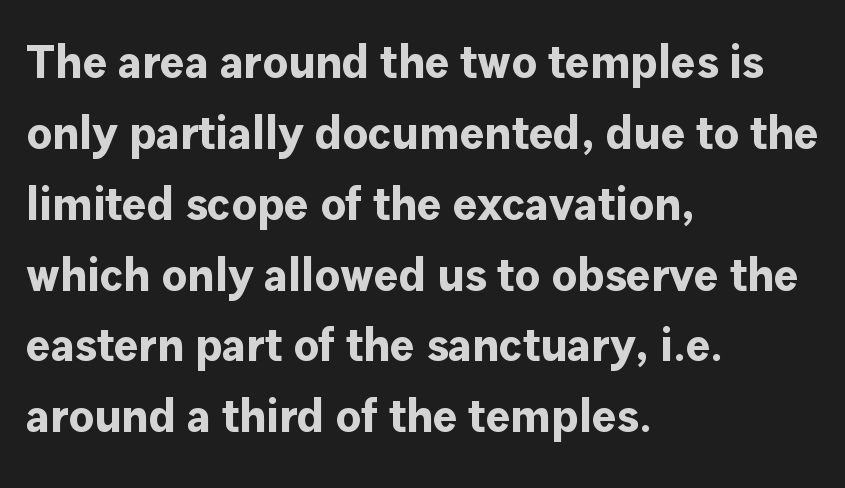
What weight is shown? A full bold with thick strokes. Here the glyphs are tracked normally, forming tight word shapes. The letters carry no serifs — their stems end cleanly without finishing strokes. The rag falls on the right side of this text block.
